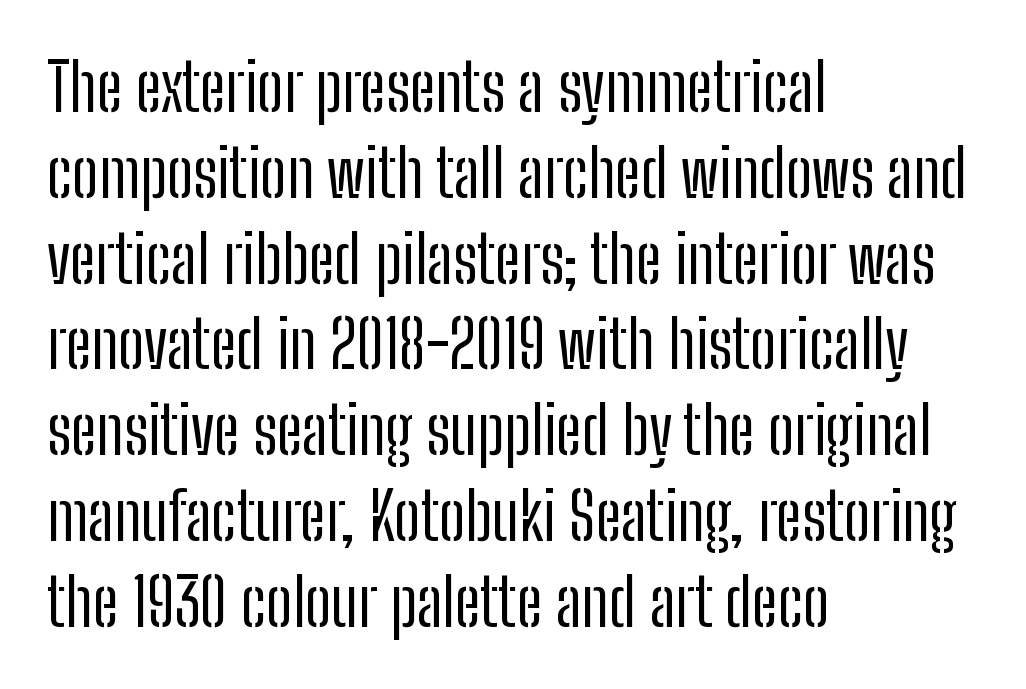
{"serif": "no", "italic": "no", "bold": "no", "weight": "regular", "width": "condensed", "stroke_contrast": "low", "x_height": "medium", "monospaced": "no", "underline": "no", "align": "left", "line_spacing": "normal", "line_spacing_ratio": 1.3, "letter_spacing": "normal", "letter_spacing_em": 0.0, "glyph_px": 66}
